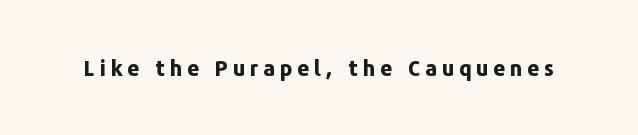
The image shows 21 px bold type, upright; set unusually wide letter spacing (+0.23 em), not underlined.
